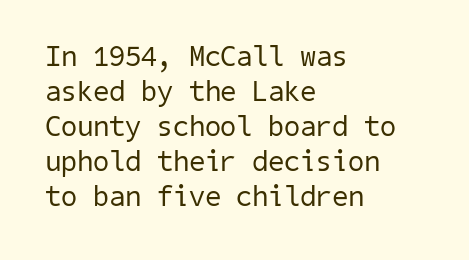
Q: Is the text bold? A: No.
Q: Is the typeface a serif or a sans-serif typeface? A: Sans-serif.
Q: Is the text underlined? A: No.
Q: How is the paragraph aligned? A: Left-aligned.
Q: Is the spacing between letters normal or unusually wide? A: Normal.
Q: Width (condensed, normal, or wide)? A: Normal.
Q: Stroke contrast? A: Low.
Q: x-height? A: Medium.
